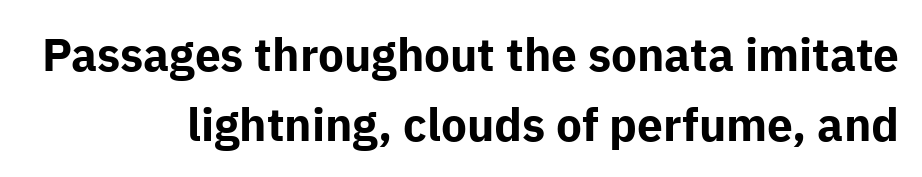
The image shows 46 px bold sans-serif type, upright; set right-aligned, normal line spacing (1.52x), normal letter spacing, not underlined; low stroke contrast and a medium x-height.
